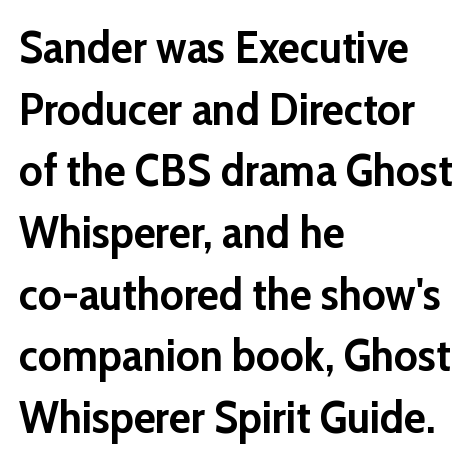
Q: Is the text bold? A: Yes.
Q: Is the text italic (slanted)? A: No, it is upright.
Q: Is the typeface a serif or a sans-serif typeface? A: Sans-serif.
Q: Is the text underlined? A: No.
Q: How is the paragraph aligned? A: Left-aligned.
Q: Is the spacing between letters normal or unusually wide? A: Normal.
Q: Is the spacing between lines tight, normal or loose? A: Normal.
Q: Width (condensed, normal, or wide)? A: Normal.
Q: Stroke contrast? A: Low.
Q: x-height? A: Medium.
Q: Monospaced? A: No.
